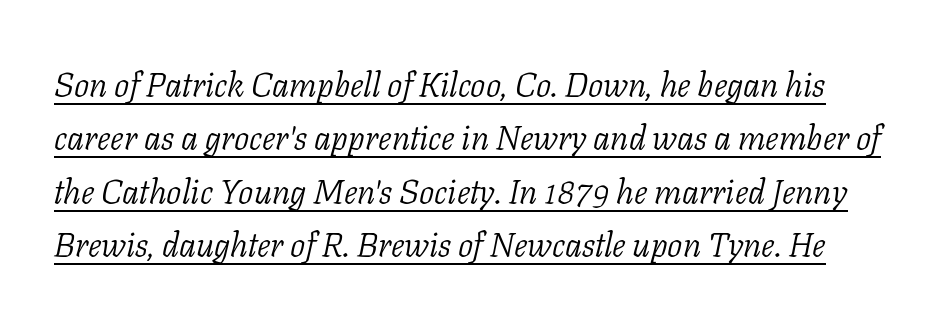
Does a line run under the words? Yes, clearly. The face used here is seriffed, in the tradition of book romans. These lines sit exactly where default settings would place them. The lettering tilts uniformly, giving the passage an italic look. Letters have the restrained weight of plain body copy at most.
